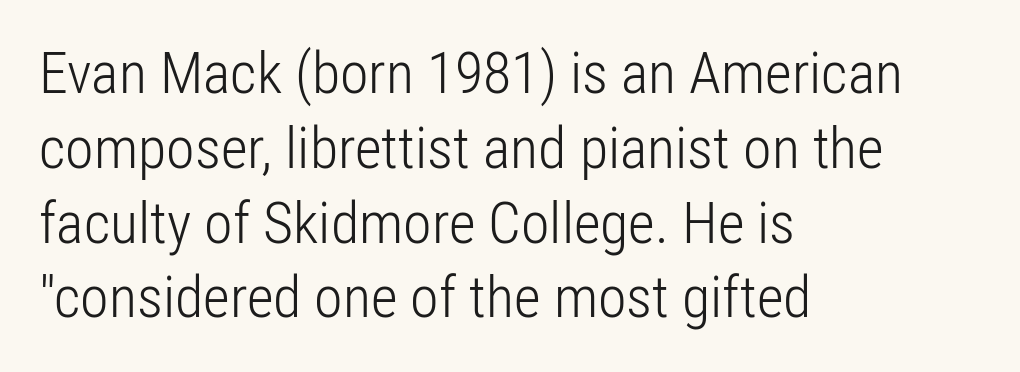
{"serif": "no", "italic": "no", "bold": "no", "weight": "light", "width": "condensed", "stroke_contrast": "low", "x_height": "medium", "monospaced": "no", "underline": "no", "align": "left", "line_spacing": "normal", "line_spacing_ratio": 1.29, "letter_spacing": "normal", "letter_spacing_em": 0.0, "glyph_px": 58}
